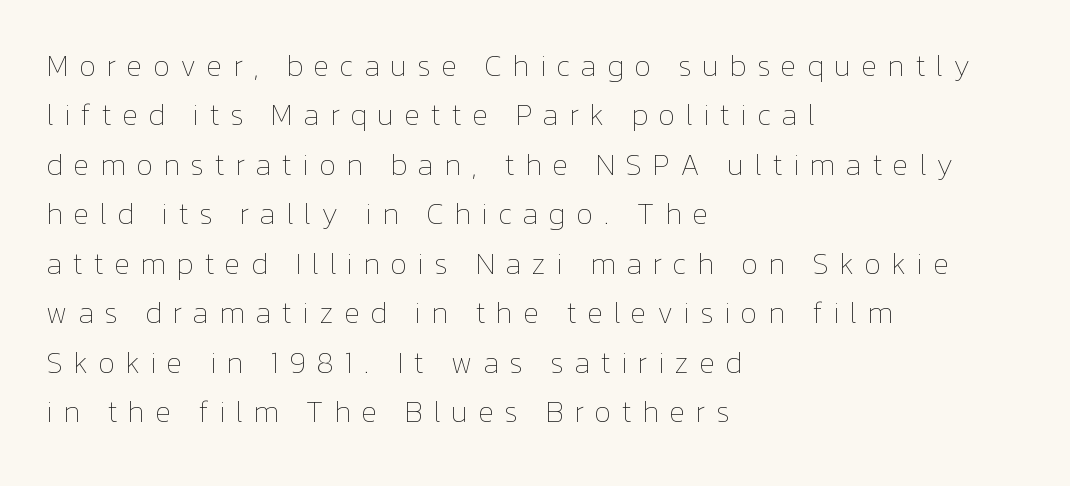
Is the letter spacing exaggerated? Yes — the characters are pushed far apart. The area under the type is left untouched. Baseline-to-baseline distance is the conventional proportion of letter height. Proportional: the letters do not fall into vertical columns. Is there any slant? The stems are plumb.
